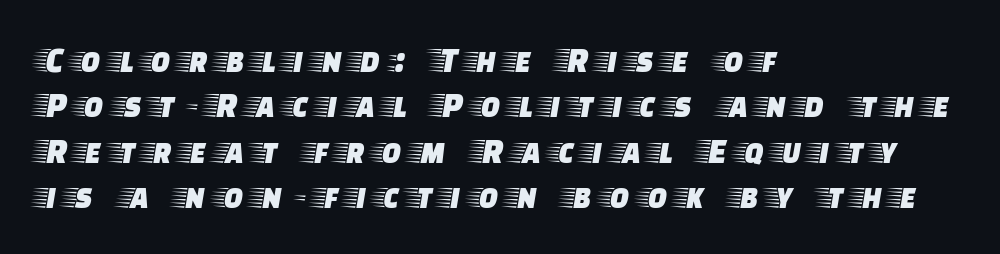
A typesetter would call this leading conventional body-copy spacing. Only glyphs here, with clear space below each row. The lines in this sample share a left origin and differ only in where they stop. Someone cranked the tracking dial way up on this one. Unlike a clean sans, this face finishes its strokes with serifs. Spacing verdict: proportional, widths tailored to each character.
